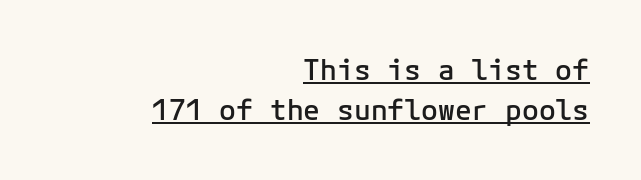
{"serif": "no", "italic": "no", "bold": "semi", "weight": "semibold", "width": "normal", "stroke_contrast": "low", "x_height": "medium", "monospaced": "yes", "underline": "yes", "align": "right", "line_spacing": "normal", "line_spacing_ratio": 1.44, "letter_spacing": "normal", "letter_spacing_em": 0.0, "glyph_px": 28}
